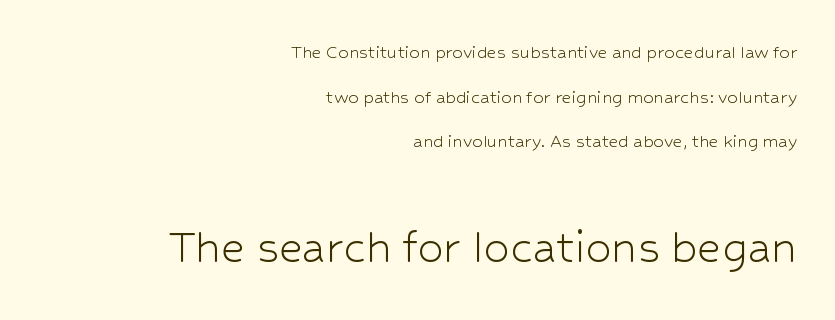
The image shows 52 px light sans-serif type, upright; set right-aligned, loose line spacing (2.12x), normal letter spacing, not underlined; the second (bottom) block is 2.48x larger; low stroke contrast and a medium x-height.
